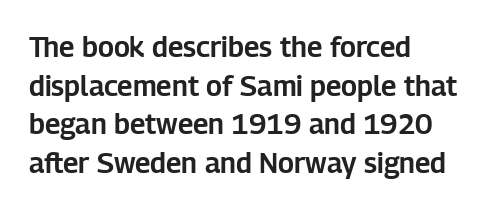
Q: Is the text italic (slanted)? A: No, it is upright.
Q: Is the typeface a serif or a sans-serif typeface? A: Sans-serif.
Q: Is the text underlined? A: No.
Q: How is the paragraph aligned? A: Left-aligned.
Q: Is the spacing between letters normal or unusually wide? A: Normal.
Q: Is the spacing between lines tight, normal or loose? A: Normal.
Q: Width (condensed, normal, or wide)? A: Normal.
Q: Stroke contrast? A: Low.
Q: x-height? A: Medium.
Q: Monospaced? A: No.
